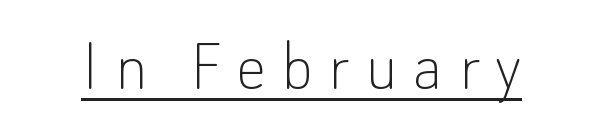
{"serif": "no", "italic": "no", "bold": "no", "weight": "thin", "width": "normal", "stroke_contrast": "low", "x_height": "small", "monospaced": "no", "underline": "yes", "letter_spacing": "wide", "letter_spacing_em": 0.21, "glyph_px": 75}
